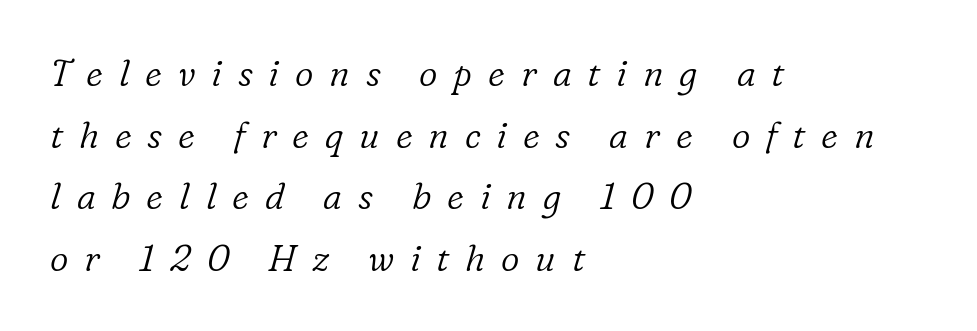
The image shows 36 px light serif type, italic (leaning right); set left-aligned, line spacing 1.71x, unusually wide letter spacing (+0.44 em), not underlined; low stroke contrast and a medium x-height.
